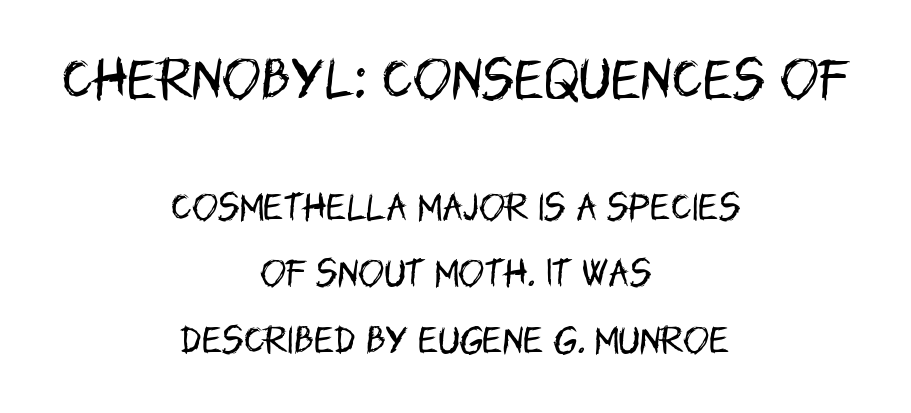
The image shows 46 px regular-weight, condensed sans-serif type, upright; set centered, loose line spacing (2.15x), normal letter spacing, not underlined; the first (top) block is 1.48x larger; low stroke contrast and a large x-height.
